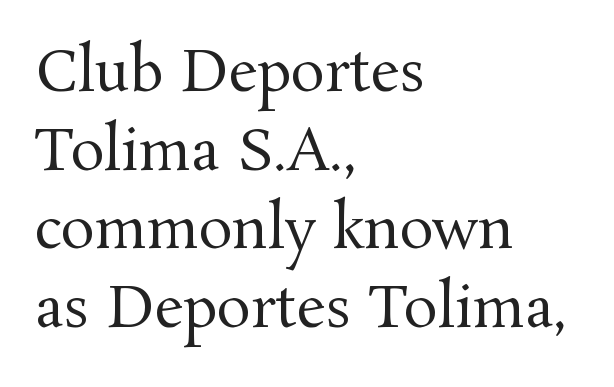
A quiet, ordinary-to-light weight characterises the typeface. Stroke terminals: seriffed. Whoever set this chose a conventional vertical rhythm. This rendering uses left alignment, leaving the right contour irregular. Varying glyph widths throughout — classic text-font behaviour.
